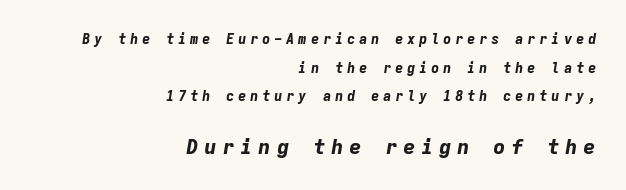
Line endings align vertically; line beginnings do not. Has an underline been added? It has not. These two chunks differ in scale, with the bottom chunk taking the larger measure. This rendering widens character spacing well past its baseline value. The characters look thick and weighty, a clear bold.
